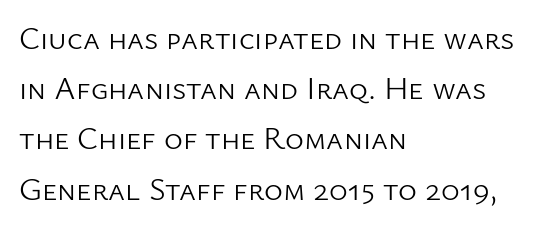
The image shows 32 px light sans-serif type, upright; set left-aligned, normal line spacing (1.57x), normal letter spacing, not underlined; low stroke contrast and a medium x-height.
